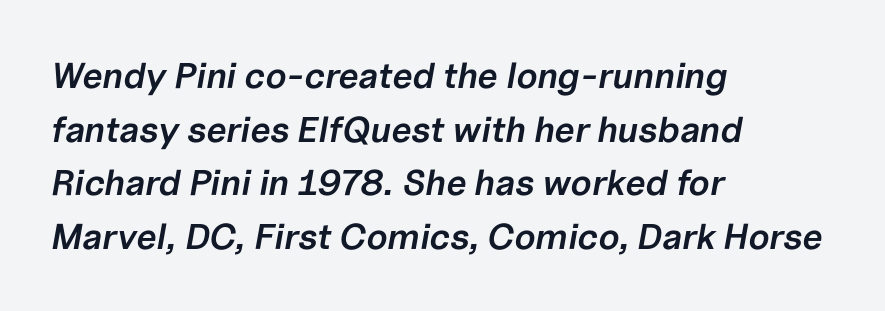
Vertical spacing — default. Visually the block forms a straight wall on the left and a jagged coastline on the right. No word sits above an underline. Emphasis-style slanted type is in use.
